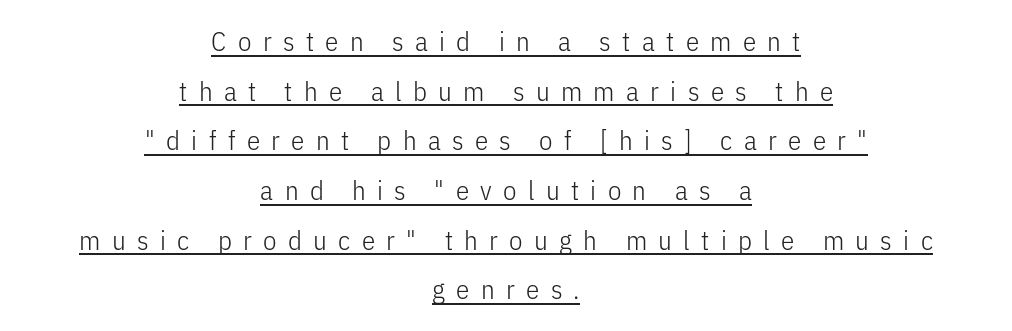
{"italic": "no", "bold": "no", "underline": "yes", "align": "center", "line_spacing_ratio": 1.84, "letter_spacing": "wide", "letter_spacing_em": 0.42, "glyph_px": 27}
